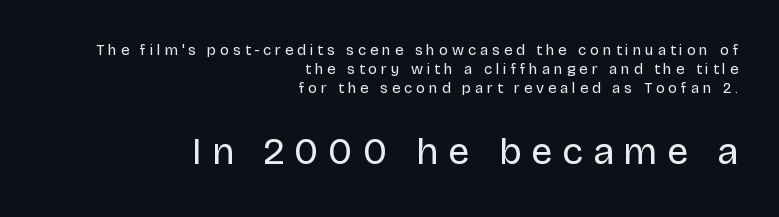
The image shows 38 px regular-weight sans-serif type, upright; set right-aligned, normal line spacing (1.26x), unusually wide letter spacing (+0.26 em), not underlined; the second (bottom) block is 2.53x larger; low stroke contrast and a large x-height.
